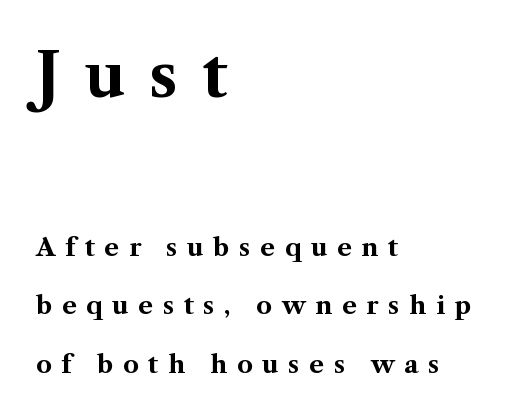
Are there feet on the stems? There are — it's a serif. Is there any slant? The stems are plumb. In terms of leading, this rendering errs on the spacious side. The space beneath each line is pristine and unruled. A student would notice the top passage is typeset larger than what follows.
